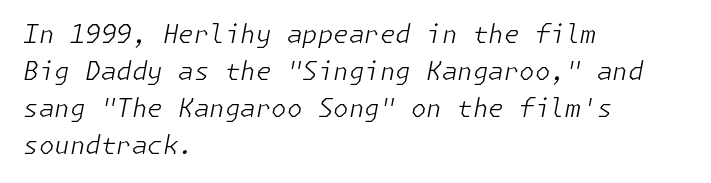
Q: Is the text bold? A: No.
Q: Is the text italic (slanted)? A: Yes, it leans right by about 11 degrees.
Q: Is the text underlined? A: No.
Q: How is the paragraph aligned? A: Left-aligned.
Q: Is the spacing between letters normal or unusually wide? A: Normal.
Q: Is the spacing between lines tight, normal or loose? A: Normal.
